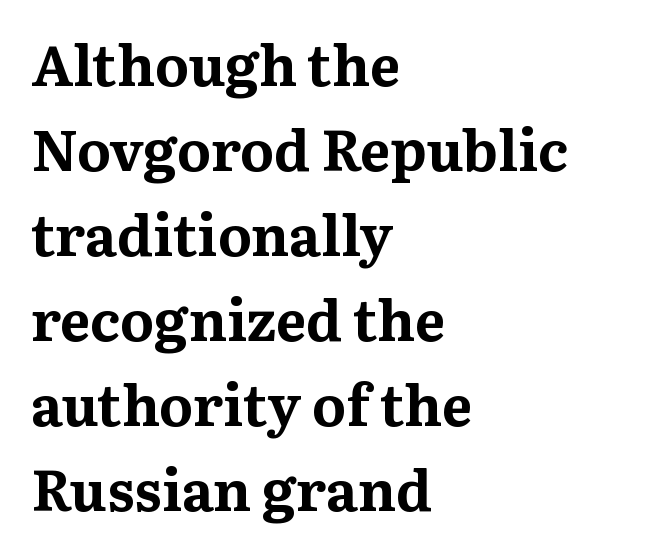
Q: Is the text bold? A: Yes.
Q: Is the text italic (slanted)? A: No, it is upright.
Q: Is the typeface a serif or a sans-serif typeface? A: Serif.
Q: Is the text underlined? A: No.
Q: How is the paragraph aligned? A: Left-aligned.
Q: Is the spacing between letters normal or unusually wide? A: Normal.
Q: Is the spacing between lines tight, normal or loose? A: Normal.
Q: Width (condensed, normal, or wide)? A: Normal.
Q: Stroke contrast? A: Medium.
Q: x-height? A: Medium.
Q: Monospaced? A: No.
